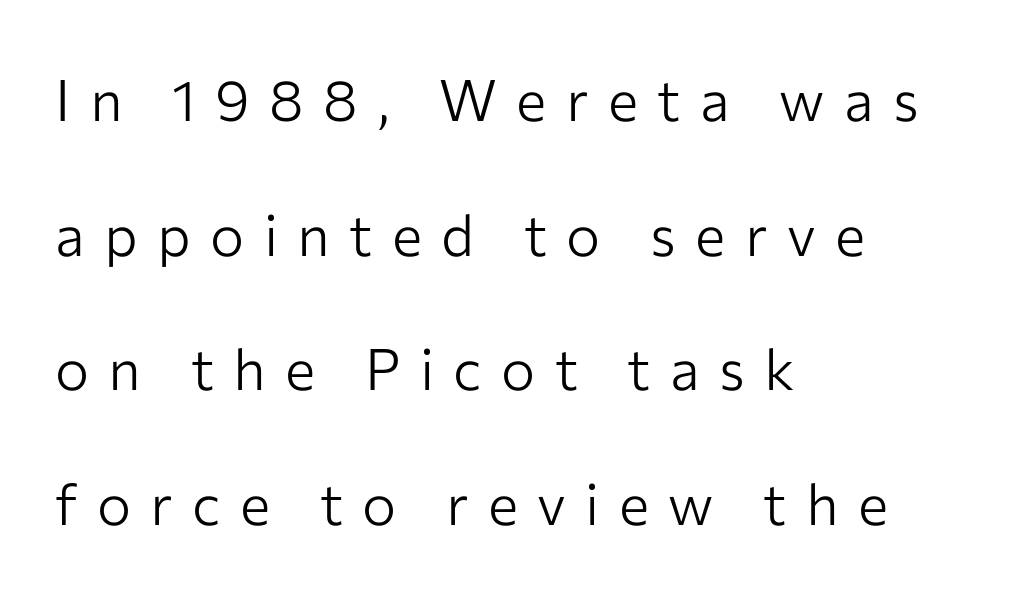
Q: Is the text bold? A: No.
Q: Is the text italic (slanted)? A: No, it is upright.
Q: Is the typeface a serif or a sans-serif typeface? A: Sans-serif.
Q: Is the text underlined? A: No.
Q: How is the paragraph aligned? A: Left-aligned.
Q: Is the spacing between letters normal or unusually wide? A: Unusually wide.
Q: Is the spacing between lines tight, normal or loose? A: Loose.
Q: Width (condensed, normal, or wide)? A: Normal.
Q: Stroke contrast? A: Low.
Q: x-height? A: Medium.
Q: Monospaced? A: No.
